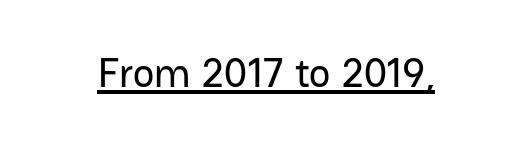
{"serif": "no", "italic": "no", "width": "normal", "stroke_contrast": "low", "x_height": "medium", "monospaced": "no", "underline": "yes", "letter_spacing": "normal", "letter_spacing_em": 0.0, "glyph_px": 40}
